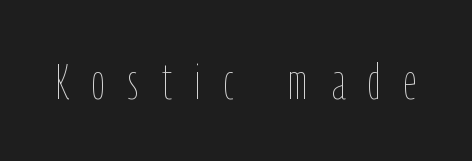
{"italic": "no", "bold": "no", "weight": "thin", "width": "condensed", "stroke_contrast": "low", "x_height": "medium", "monospaced": "no", "underline": "no", "letter_spacing": "wide", "letter_spacing_em": 0.47, "glyph_px": 50}
